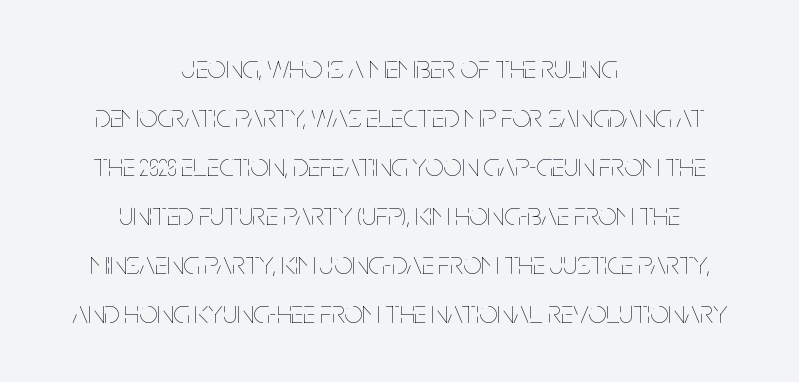
{"italic": "no", "bold": "no", "weight": "thin", "width": "condensed", "stroke_contrast": "low", "x_height": "large", "monospaced": "no", "underline": "no", "align": "center", "line_spacing": "normal", "line_spacing_ratio": 1.53, "letter_spacing": "normal", "letter_spacing_em": 0.0, "glyph_px": 32}
